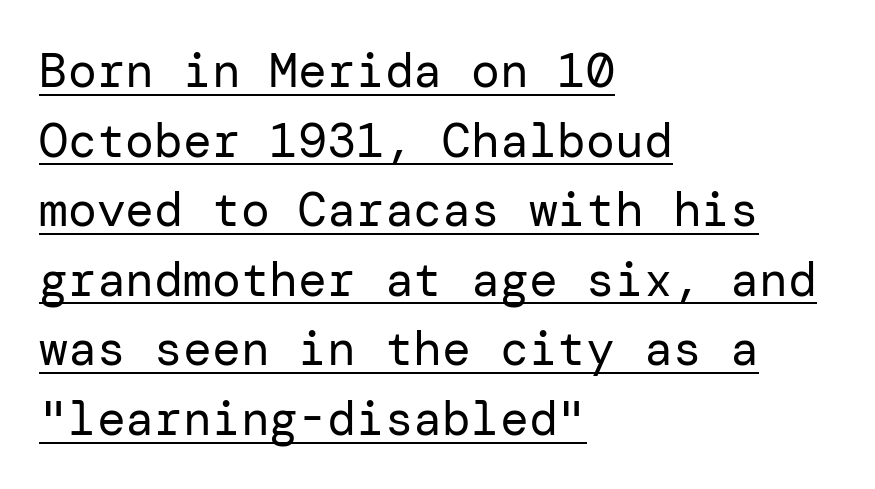
{"serif": "no", "italic": "no", "bold": "no", "weight": "regular", "width": "normal", "stroke_contrast": "low", "x_height": "medium", "underline": "yes", "align": "left", "line_spacing": "normal", "line_spacing_ratio": 1.45, "letter_spacing": "normal", "letter_spacing_em": 0.0, "glyph_px": 48}
